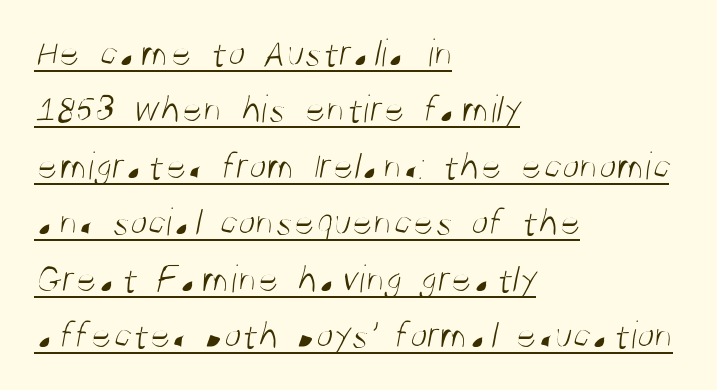
Regular leading. Typographically, this falls in the sans-serif category. Looks like regular typesetting: each glyph gets only the width it needs. Words appear dense and cohesive because spacing is normal. The font sits on the lighter half of the weight spectrum, regular included.
